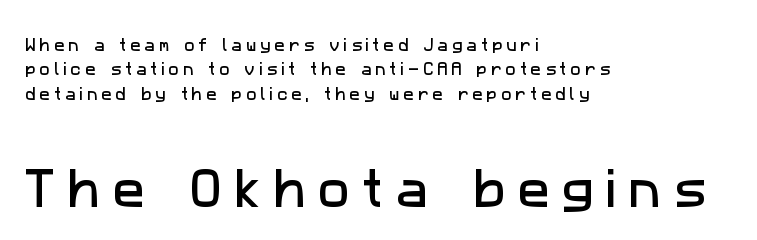
{"serif": "no", "width": "normal", "stroke_contrast": "low", "x_height": "medium", "monospaced": "no", "underline": "no", "align": "left", "line_spacing_ratio": 1.74, "letter_spacing": "wide", "letter_spacing_em": 0.28, "larger_block": "second", "size_ratio": 3.07, "glyph_px": 43}
